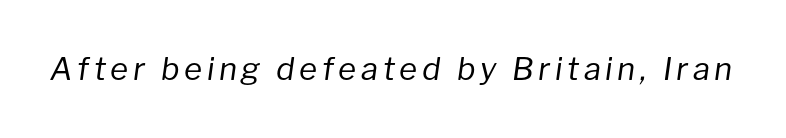
{"italic": "yes", "lean": "right", "slant_degrees": 8, "bold": "no", "weight": "regular", "width": "normal", "stroke_contrast": "low", "x_height": "medium", "monospaced": "no", "underline": "no", "glyph_px": 31}
